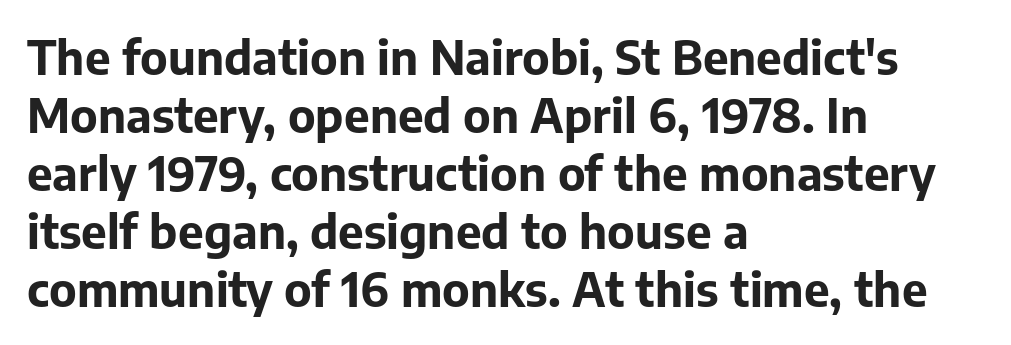
{"serif": "no", "italic": "no", "bold": "yes", "weight": "bold", "width": "normal", "stroke_contrast": "low", "x_height": "medium", "monospaced": "no", "underline": "no", "align": "left", "line_spacing": "normal", "line_spacing_ratio": 1.26, "letter_spacing": "normal", "letter_spacing_em": 0.0, "glyph_px": 46}
